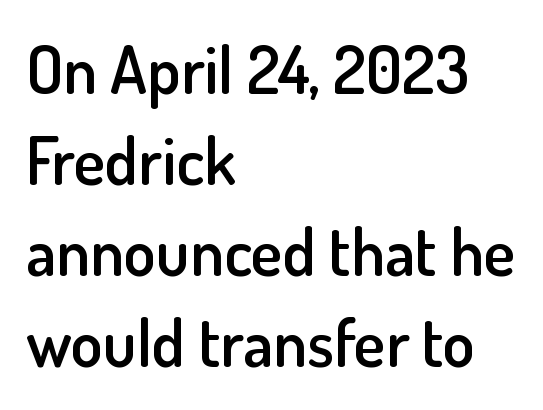
Q: Is the text bold? A: Semi-bold.
Q: Is the text italic (slanted)? A: No, it is upright.
Q: Is the typeface a serif or a sans-serif typeface? A: Sans-serif.
Q: Is the text underlined? A: No.
Q: How is the paragraph aligned? A: Left-aligned.
Q: Is the spacing between letters normal or unusually wide? A: Normal.
Q: Is the spacing between lines tight, normal or loose? A: Normal.
Q: Width (condensed, normal, or wide)? A: Normal.
Q: Stroke contrast? A: Low.
Q: x-height? A: Small.
Q: Monospaced? A: No.
